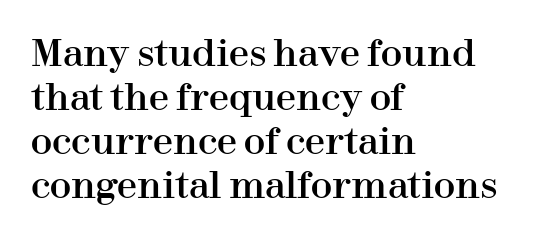
The image shows 36 px serif type, upright; set left-aligned, line spacing 1.22x, normal letter spacing, not underlined; high stroke contrast and a medium x-height.
